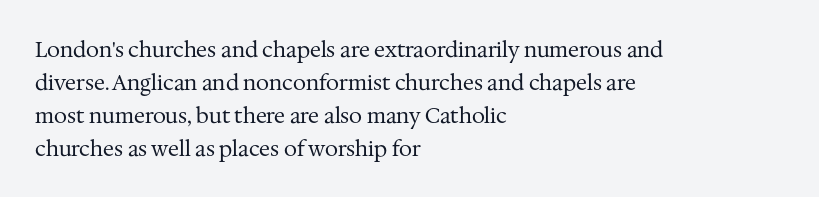
No italicization has been applied; the sample stays upright. This rendering features lettering with no underline. Summary of weight: not heavy and not bold. The typesetter chose a ragged-right arrangement here. The vertical gap from one line to the next is medium.
